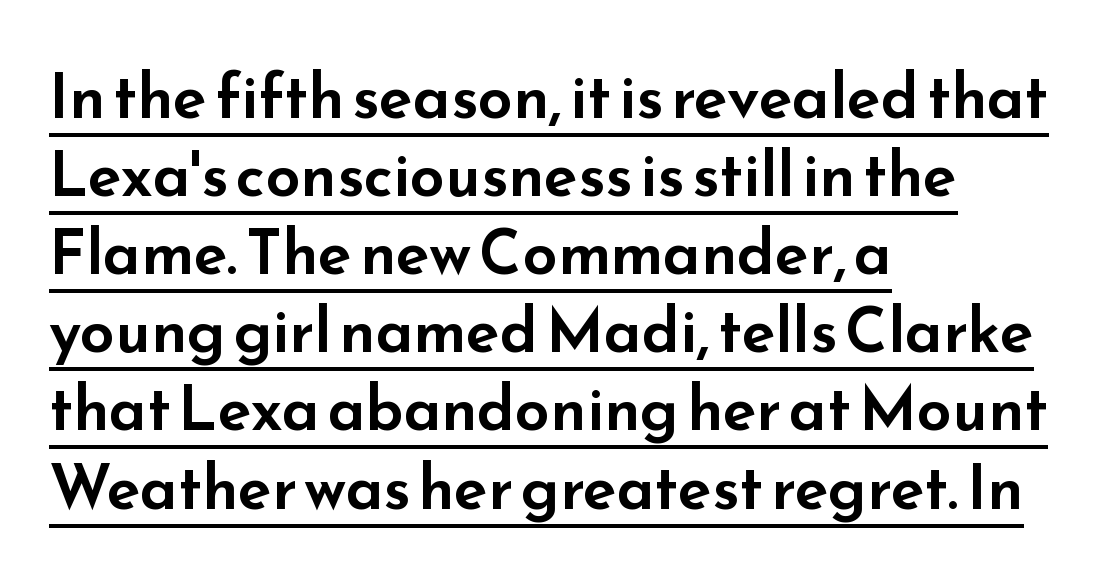
{"serif": "no", "italic": "no", "width": "wide", "stroke_contrast": "low", "x_height": "small", "monospaced": "no", "underline": "yes", "align": "left", "line_spacing": "normal", "line_spacing_ratio": 1.26, "letter_spacing": "normal", "letter_spacing_em": 0.0, "glyph_px": 62}
